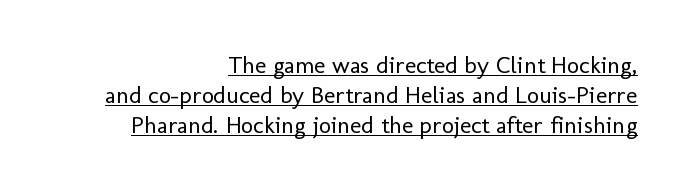
Q: Is the text bold? A: No.
Q: Is the text italic (slanted)? A: No, it is upright.
Q: Is the text underlined? A: Yes.
Q: How is the paragraph aligned? A: Right-aligned.
Q: Is the spacing between letters normal or unusually wide? A: Normal.
Q: Is the spacing between lines tight, normal or loose? A: Normal.
